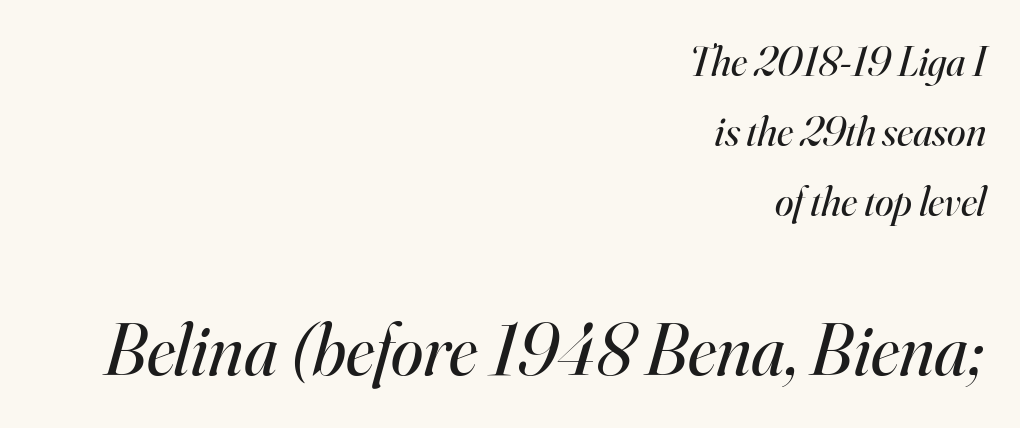
{"serif": "yes", "italic": "yes", "lean": "right", "slant_degrees": 16, "bold": "no", "weight": "regular", "width": "normal", "stroke_contrast": "high", "x_height": "small", "monospaced": "no", "underline": "no", "align": "right", "line_spacing": "normal", "line_spacing_ratio": 1.67, "letter_spacing": "normal", "letter_spacing_em": 0.0, "larger_block": "second", "size_ratio": 1.74, "glyph_px": 73}
